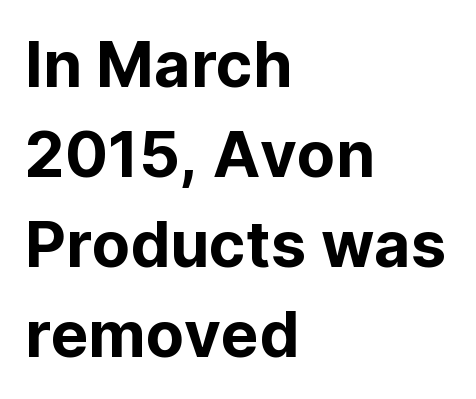
Line beginnings align vertically; line endings do not. Typographically, this falls in the sans-serif category. The space directly below the letters is spotless. Tracking value appears to be zero — textbook default spacing.
